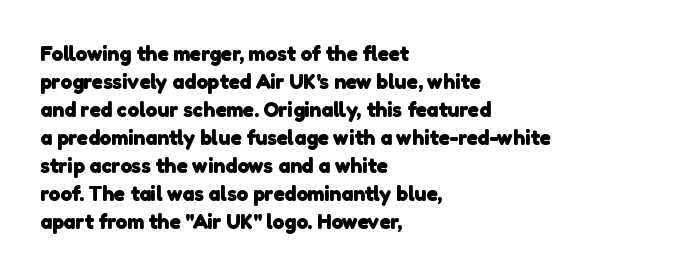
Q: Is the text bold? A: Yes.
Q: Is the text underlined? A: No.
Q: How is the paragraph aligned? A: Left-aligned.
Q: Is the spacing between letters normal or unusually wide? A: Normal.
Q: Is the spacing between lines tight, normal or loose? A: Normal.
